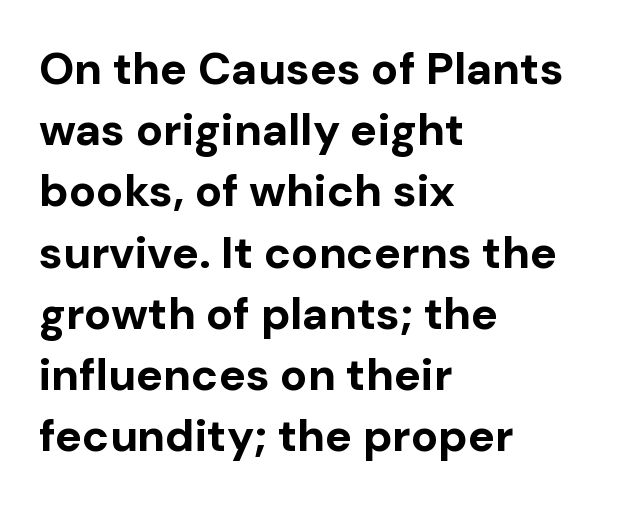
Q: Is the text bold? A: Yes.
Q: Is the text italic (slanted)? A: No, it is upright.
Q: Is the typeface a serif or a sans-serif typeface? A: Sans-serif.
Q: Is the text underlined? A: No.
Q: How is the paragraph aligned? A: Left-aligned.
Q: Is the spacing between letters normal or unusually wide? A: Normal.
Q: Is the spacing between lines tight, normal or loose? A: Normal.
Q: Width (condensed, normal, or wide)? A: Normal.
Q: Stroke contrast? A: Low.
Q: x-height? A: Medium.
Q: Monospaced? A: No.
